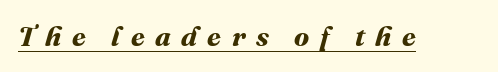
{"bold": "yes", "weight": "bold", "width": "normal", "stroke_contrast": "medium", "x_height": "medium", "monospaced": "no", "underline": "yes", "letter_spacing": "wide", "letter_spacing_em": 0.37, "glyph_px": 28}
